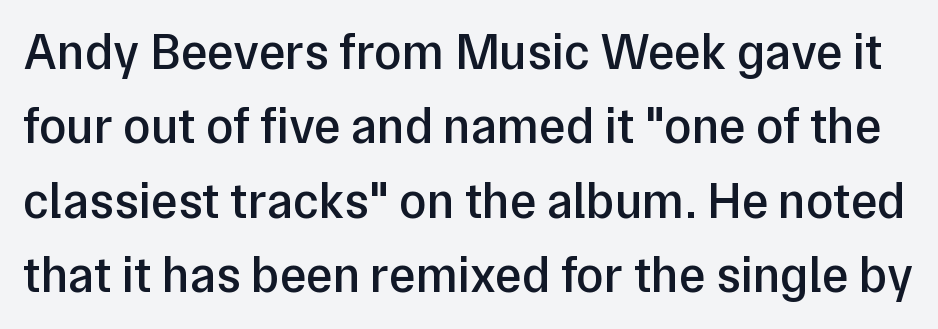
{"serif": "no", "italic": "no", "bold": "semi", "weight": "semibold", "width": "normal", "stroke_contrast": "low", "x_height": "medium", "monospaced": "no", "underline": "no", "line_spacing": "normal", "line_spacing_ratio": 1.49, "letter_spacing": "normal", "letter_spacing_em": 0.0, "glyph_px": 50}
